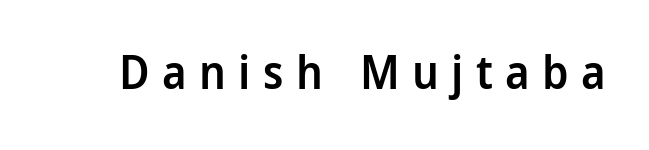
Think of a printed novel: that variable character pitch is what you see here. The letters are semibold — heavier than regular but short of a full bold. The tracking jumps out immediately: characters are airy and widely separated. The letters stand upright; this is a roman face. Each letter's strokes conclude bluntly, with no projecting serifs.
